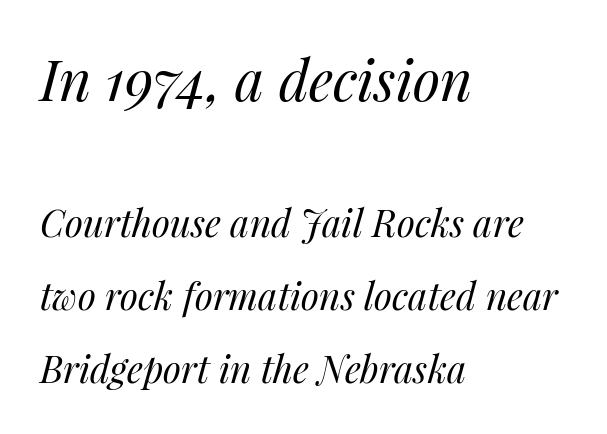
The image shows 56 px regular-weight type, italic (leaning right); set left-aligned, loose line spacing (1.98x), normal letter spacing, not underlined; the first (top) block is 1.51x larger; medium stroke contrast and a medium x-height.
